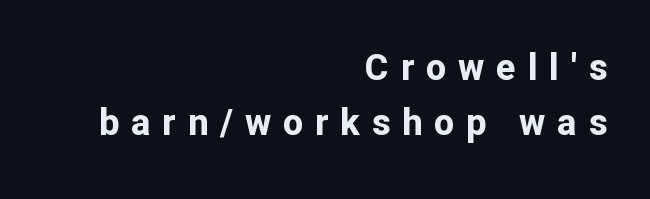
The image shows 36 px bold sans-serif type, upright; set right-aligned, normal line spacing (1.54x), unusually wide letter spacing (+0.33 em), not underlined; low stroke contrast and a medium x-height.
